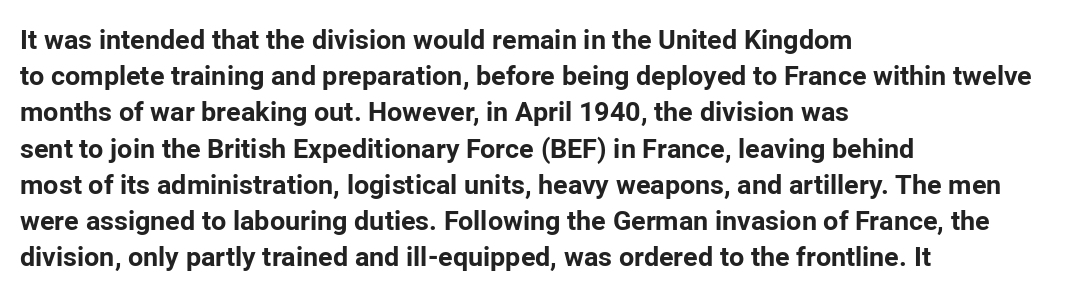
Q: Is the text bold? A: Yes.
Q: Is the text italic (slanted)? A: No, it is upright.
Q: Is the text underlined? A: No.
Q: How is the paragraph aligned? A: Left-aligned.
Q: Is the spacing between letters normal or unusually wide? A: Normal.
Q: Is the spacing between lines tight, normal or loose? A: Normal.
